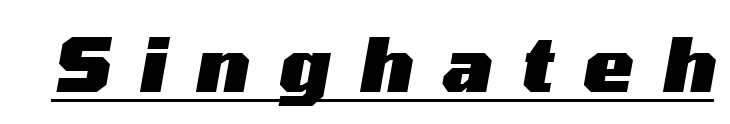
Q: Is the text bold? A: Yes.
Q: Is the text italic (slanted)? A: Yes, it leans right by about 10 degrees.
Q: Is the text underlined? A: Yes.
Q: Is the spacing between letters normal or unusually wide? A: Unusually wide.
Q: Width (condensed, normal, or wide)? A: Wide.
Q: Stroke contrast? A: Medium.
Q: x-height? A: Medium.
Q: Monospaced? A: No.
